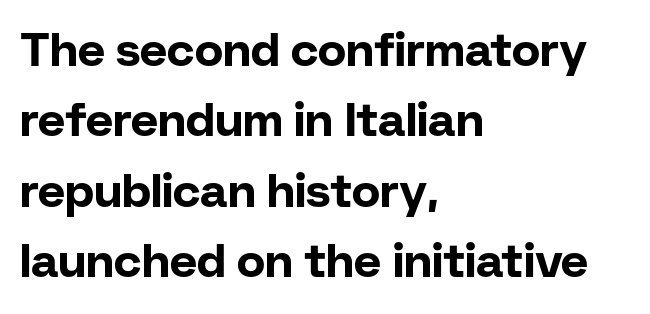
The image shows 47 px bold sans-serif type, upright; set left-aligned, normal line spacing (1.5x), normal letter spacing, not underlined; low stroke contrast and a medium x-height.
